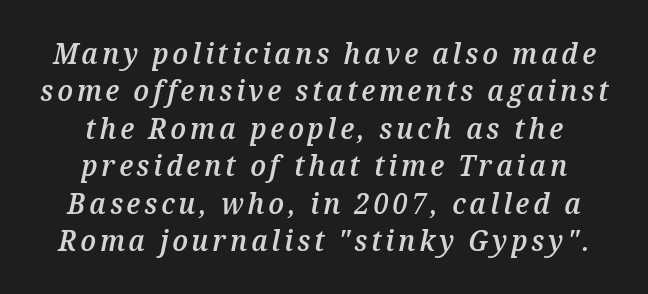
The image shows 29 px semibold type, italic (leaning right); set centered, normal line spacing (1.29x), not underlined; medium stroke contrast and a medium x-height.
